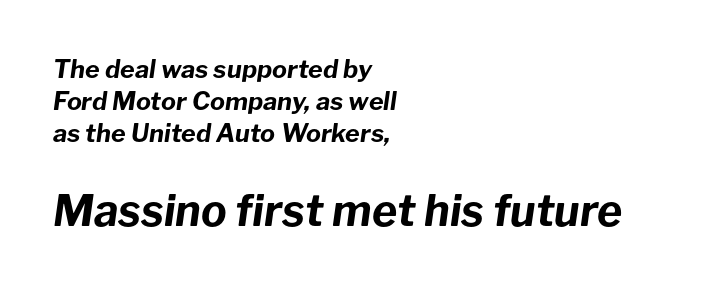
Summary of vertical rhythm: regular, with standard interline spacing. Here the designer chose a conventional face with non-uniform glyph widths. Inter-character spacing is left at the font's built-in metrics. The rendering applies a slant to the glyphs. Typeset ragged right — the left edge is the straight one.
